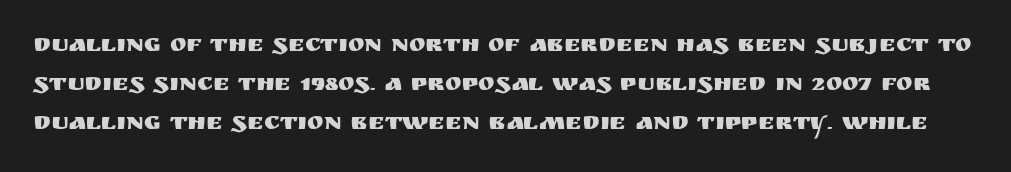
Q: Is the text italic (slanted)? A: No, it is upright.
Q: Is the text underlined? A: No.
Q: Is the spacing between letters normal or unusually wide? A: Normal.
Q: Is the spacing between lines tight, normal or loose? A: Normal.
